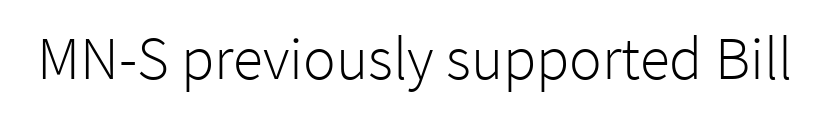
Q: Is the text bold? A: No.
Q: Is the text italic (slanted)? A: No, it is upright.
Q: Is the typeface a serif or a sans-serif typeface? A: Sans-serif.
Q: Is the text underlined? A: No.
Q: Is the spacing between letters normal or unusually wide? A: Normal.
Q: Width (condensed, normal, or wide)? A: Normal.
Q: Stroke contrast? A: Low.
Q: x-height? A: Medium.
Q: Monospaced? A: No.
